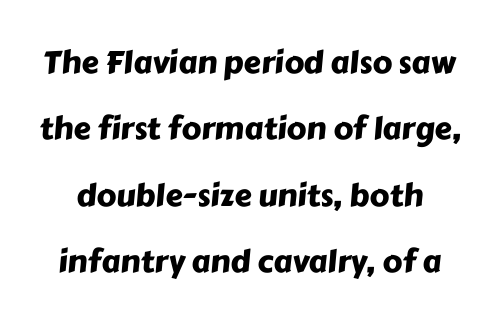
Typographically, this falls in the sans-serif category. Letters rest on an invisible, unmarked baseline. Regarding leading, the lines here are spaced well apart. The face used here is proportionally spaced, like ordinary book or web type.
